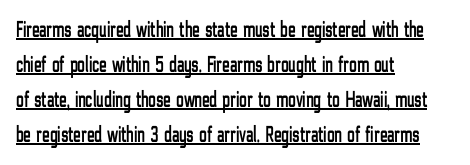
{"italic": "no", "underline": "yes", "align": "left", "line_spacing": "normal", "line_spacing_ratio": 1.52, "letter_spacing": "normal", "letter_spacing_em": 0.0, "glyph_px": 23}
